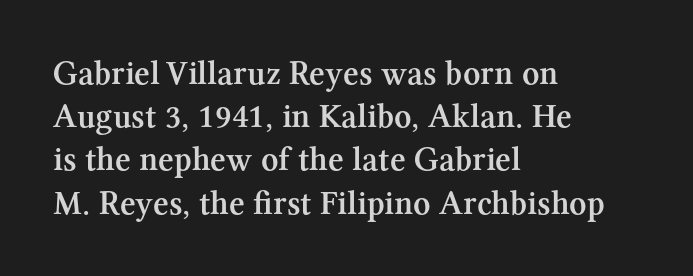
The image shows 34 px semibold serif type, upright; set left-aligned, normal line spacing (1.27x), normal letter spacing, not underlined; medium stroke contrast and a medium x-height.
